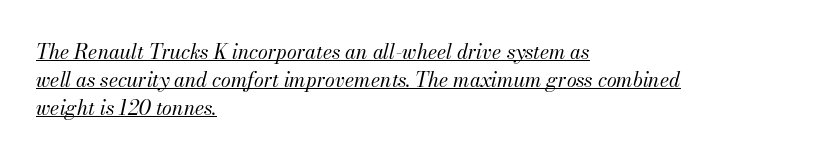
The rendering uses a moderate line-height, typical for paragraphs. Is the letter spacing exaggerated? No — it looks like the ordinary default. Vertical stems look standard width or narrower in stroke. The glyphs are accompanied by a horizontal stroke just below them. Reading down the block, your eye returns to a fixed left position each line. Quick note: italic.
